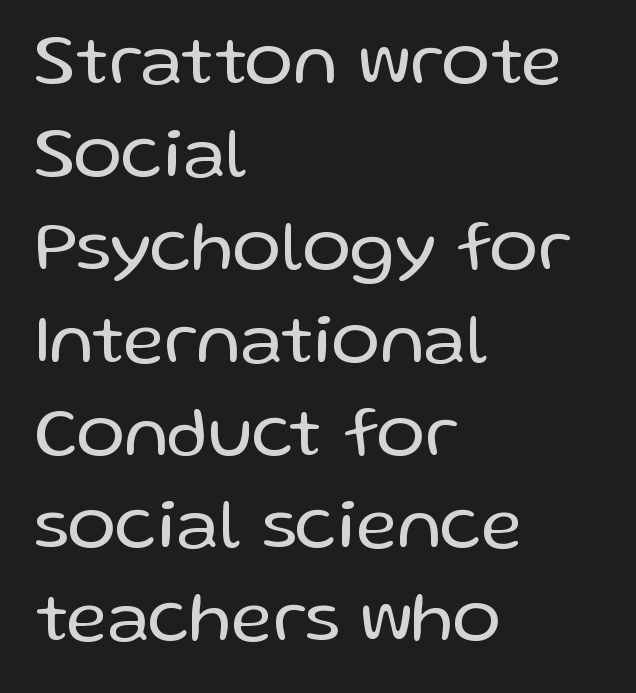
Compared with typical paragraphs, the rows here are spaced about the same. The font sits on the lighter half of the weight spectrum, regular included. Line starts are locked; line ends wander. Do the letters lean? They stand straight.
